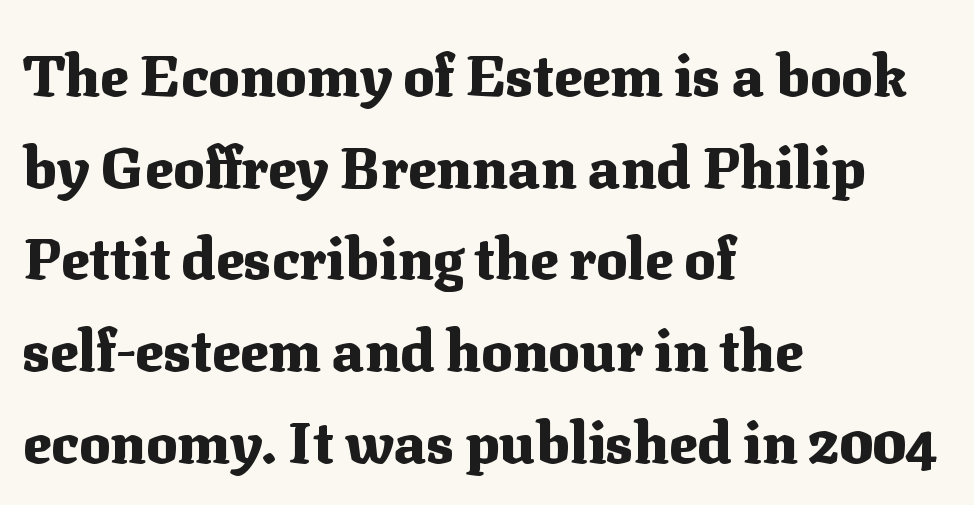
The image shows 58 px heavy serif type, upright; set left-aligned, normal line spacing (1.58x), normal letter spacing, not underlined; medium stroke contrast and a medium x-height.
